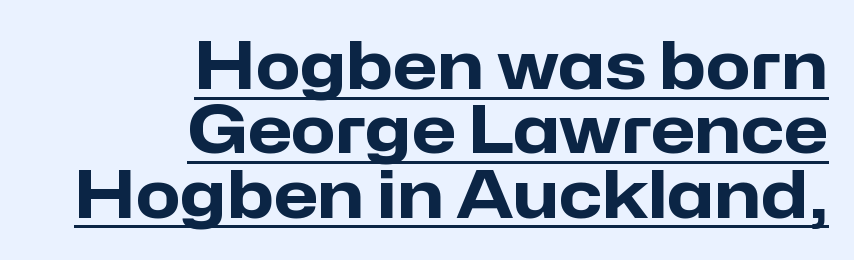
The image shows 65 px heavy sans-serif type, upright; set right-aligned, tight line spacing (0.99x), normal letter spacing, underlined; low stroke contrast and a medium x-height.
